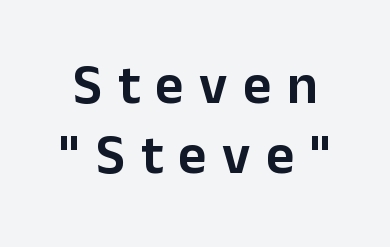
{"serif": "no", "italic": "no", "width": "normal", "stroke_contrast": "low", "x_height": "medium", "monospaced": "no", "underline": "no", "line_spacing": "normal", "line_spacing_ratio": 1.28, "letter_spacing": "wide", "letter_spacing_em": 0.28, "glyph_px": 55}
